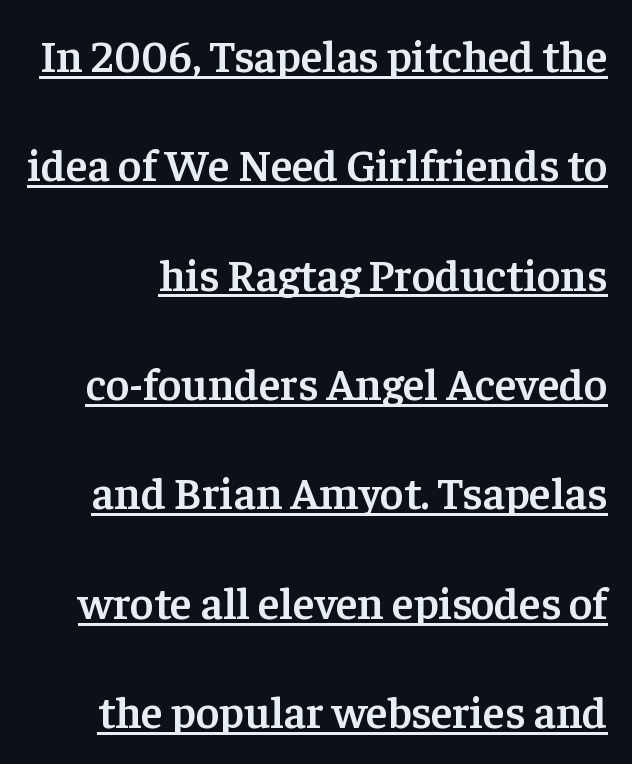
The image shows 45 px semibold serif type, upright; set loose line spacing (2.43x), normal letter spacing, underlined; low stroke contrast and a medium x-height.
